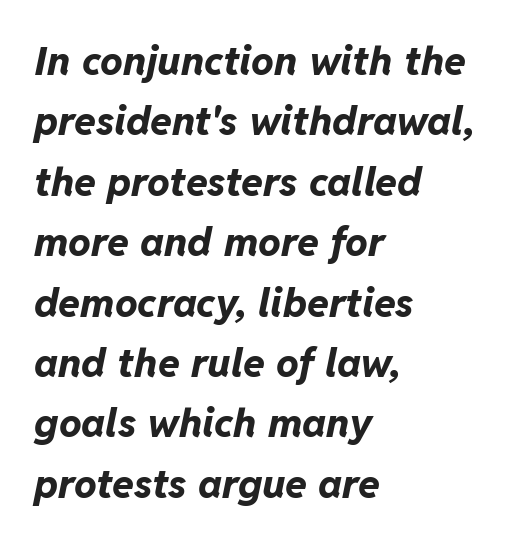
{"italic": "yes", "lean": "right", "slant_degrees": 11, "bold": "yes", "weight": "bold", "width": "normal", "stroke_contrast": "low", "x_height": "medium", "monospaced": "no", "underline": "no", "align": "left", "line_spacing": "normal", "line_spacing_ratio": 1.51, "letter_spacing": "normal", "letter_spacing_em": 0.0, "glyph_px": 40}
